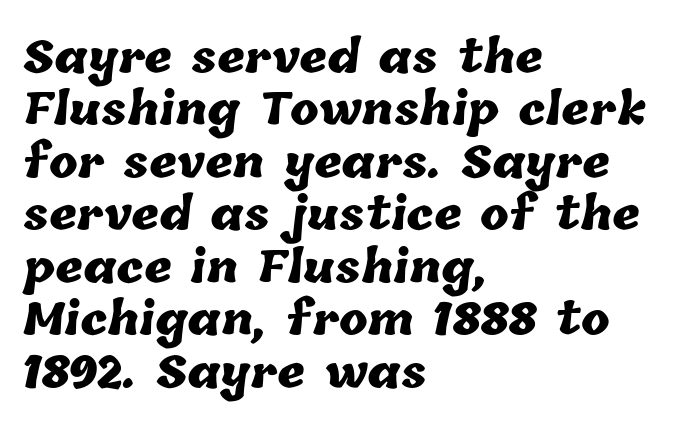
Does the copy run flush right? No — it runs flush left. The typesetting leans heavy: a genuine bold. The horizontal fit of the characters is conventional and even. Is this a fixed-width face? No — the glyphs have proportional, varying widths. Honestly, there is no underline to notice here at all.
